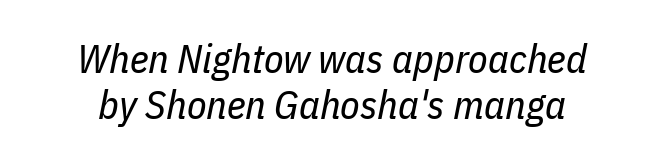
Here the designer chose a conventional face with non-uniform glyph widths. The paragraph shown floats in the horizontal middle. The zone under the glyphs is completely vacant. Rendered with sloped, italic letterforms. The face looks like a standard text weight, possibly lighter.
